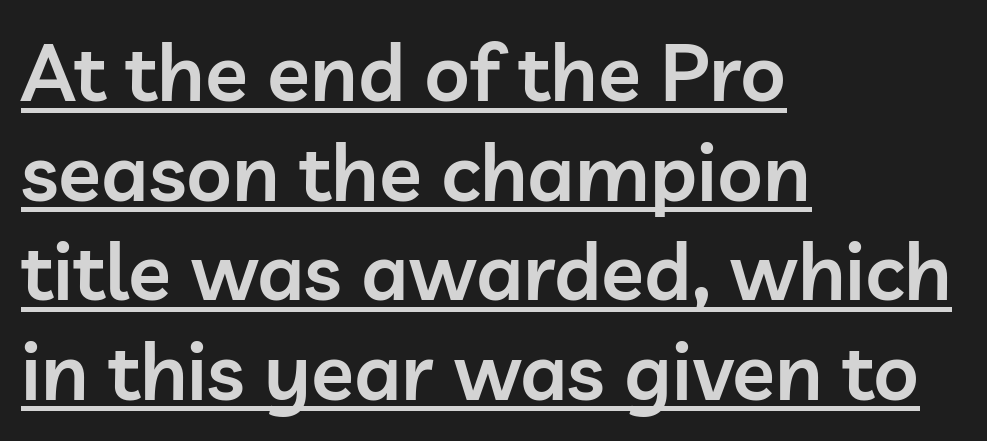
Look at the tracking — it's just the regular setting, nothing added. Typesetter's note: demi weight, one step under bold. Upright lettering throughout. This block has exactly the height ordinary leading produces. The rendered words wear a rule along their underside. Note the varied advance widths — an 'i' is clearly narrower than an 'm'.
